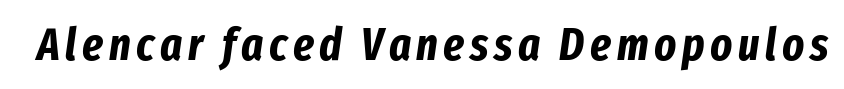
Heavy-handed strokes throughout: this text is bold. The whole block is typeset with a tilt. Do the characters align in a grid? No, the font is proportional. Underline: absent.
